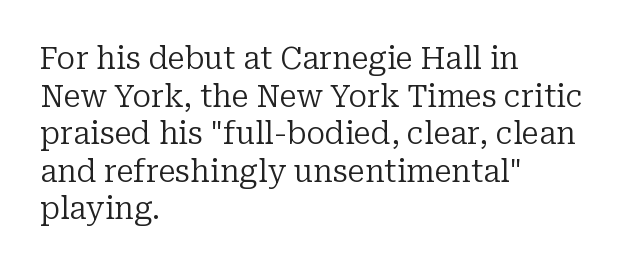
{"serif": "yes", "italic": "no", "bold": "no", "weight": "regular", "width": "normal", "stroke_contrast": "low", "x_height": "medium", "monospaced": "no", "underline": "no", "align": "left", "line_spacing_ratio": 1.21, "letter_spacing": "normal", "letter_spacing_em": 0.0, "glyph_px": 31}
